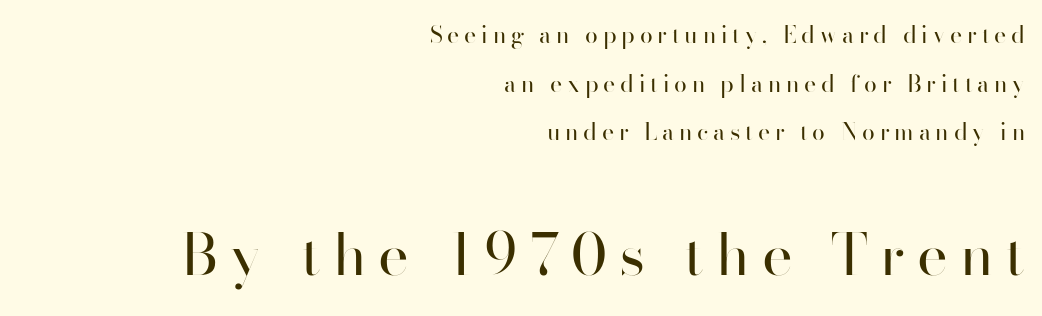
The image shows 58 px regular-weight sans-serif type, upright; set right-aligned, loose line spacing (2.11x), unusually wide letter spacing (+0.21 em), not underlined; the second (bottom) block is 2.52x larger; high stroke contrast and a small x-height.
